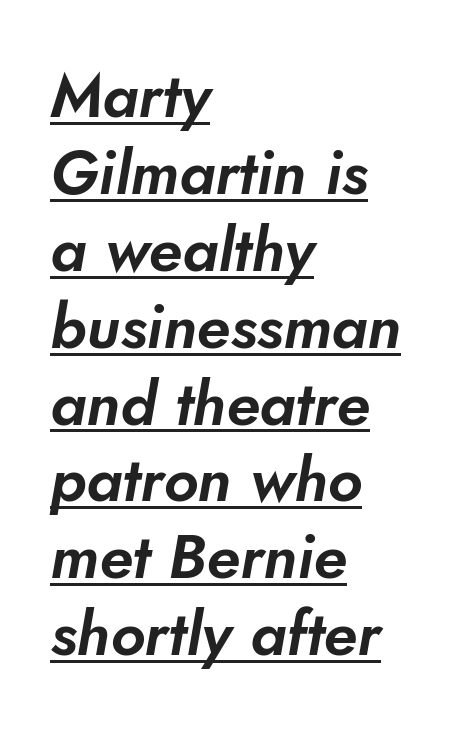
{"serif": "no", "width": "normal", "stroke_contrast": "low", "x_height": "small", "monospaced": "no", "underline": "yes", "align": "left", "line_spacing_ratio": 1.24, "letter_spacing": "normal", "letter_spacing_em": 0.0, "glyph_px": 62}
